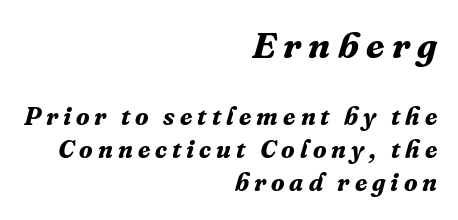
This block has exactly the height ordinary leading produces. The typesetter chose a ragged-left arrangement here. The strokes are fattened all the way to bold. Observe the serifs anchoring each vertical stroke in this sample.
